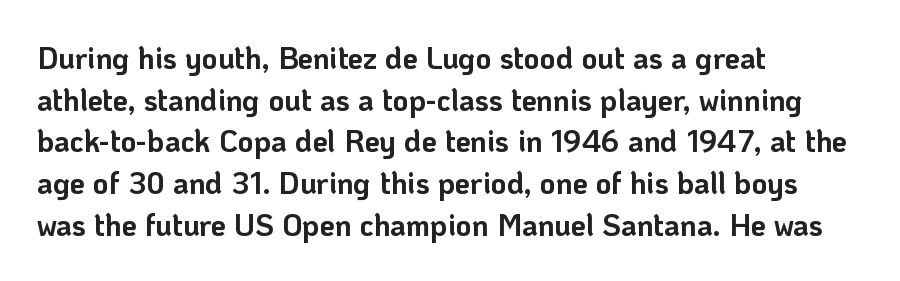
Just letters on the line, the space beneath them empty. Notice how descenders clear the ascenders below comfortably — that's standard leading. Nobody touched the tracking dial on this one. If you drew a line through each stem, it would be perfectly vertical. Serifs: no, the terminals of the letterforms are clean.
